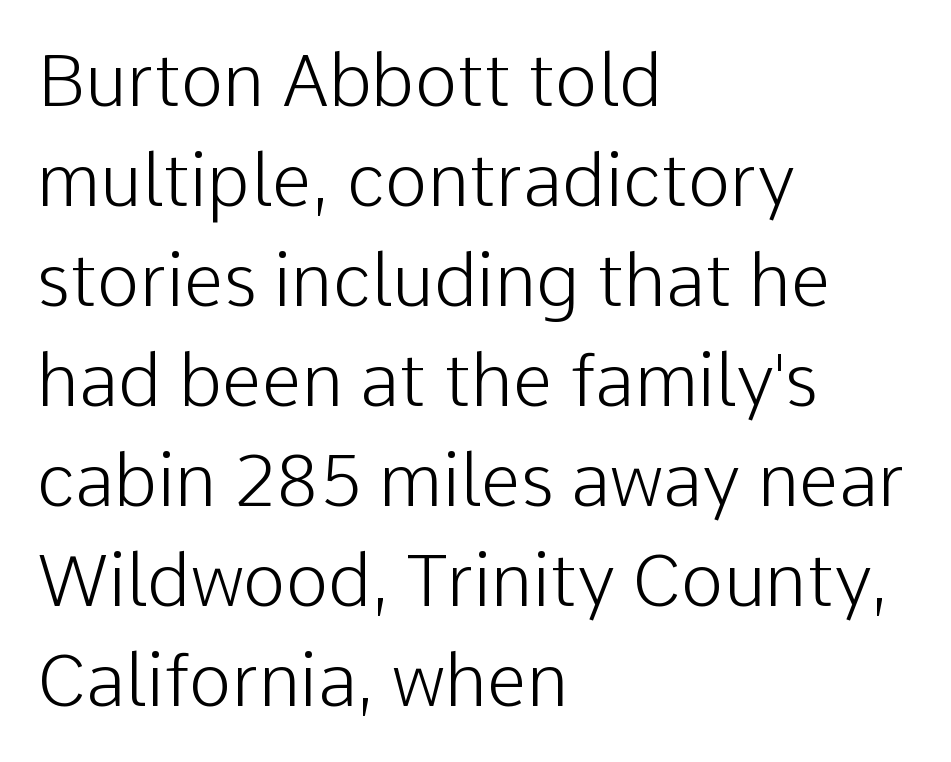
The image shows 72 px light sans-serif type, upright; set left-aligned, normal line spacing (1.39x), normal letter spacing, not underlined; low stroke contrast and a medium x-height.
